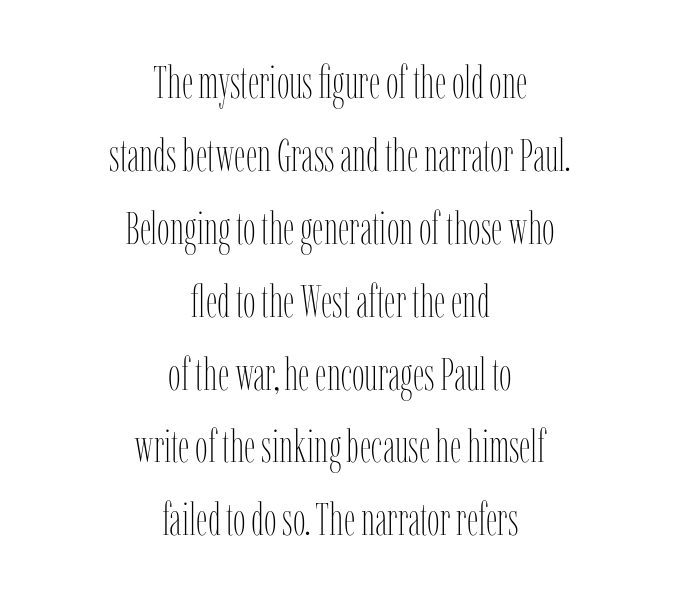
The image shows 45 px thin, condensed type, upright; set centered, normal line spacing (1.62x), normal letter spacing, not underlined; low stroke contrast and a medium x-height.
